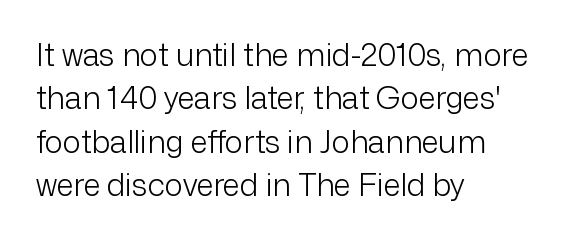
Compared with a centered layout, this one pins lines to the left instead. On a weight scale, this lands at 450 or below. The letters stand upright; this is a roman face. The string is rendered with underlining switched off.
